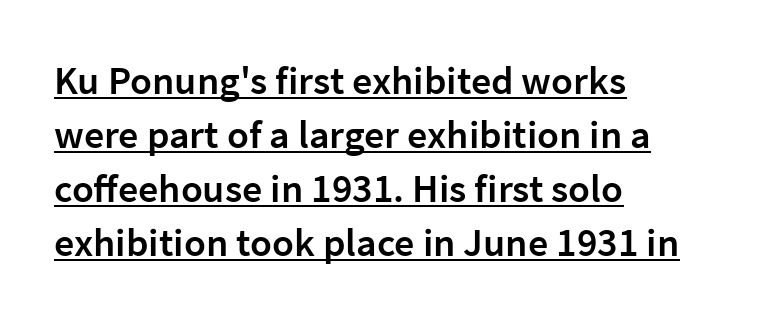
{"serif": "no", "italic": "no", "bold": "semi", "weight": "semibold", "width": "normal", "stroke_contrast": "low", "x_height": "medium", "monospaced": "no", "underline": "yes", "align": "left", "line_spacing": "normal", "line_spacing_ratio": 1.35, "letter_spacing": "normal", "letter_spacing_em": 0.0, "glyph_px": 40}
